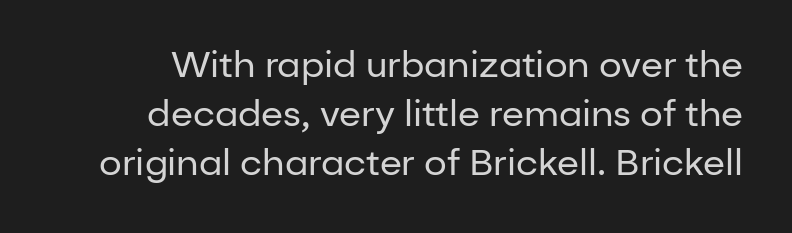
The string is rendered with underlining switched off. Caption: standard tracking, unaltered. The text was rendered using a sans face with plain stroke endings. Posture: upright roman.
